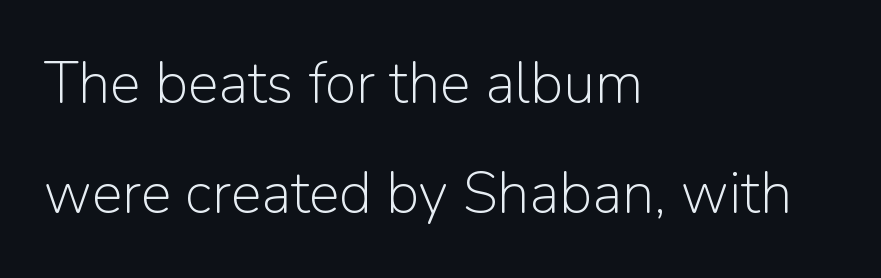
{"serif": "no", "italic": "no", "bold": "no", "weight": "light", "width": "normal", "stroke_contrast": "low", "x_height": "medium", "monospaced": "no", "underline": "no", "align": "left", "line_spacing_ratio": 1.89, "letter_spacing": "normal", "letter_spacing_em": 0.0, "glyph_px": 58}
